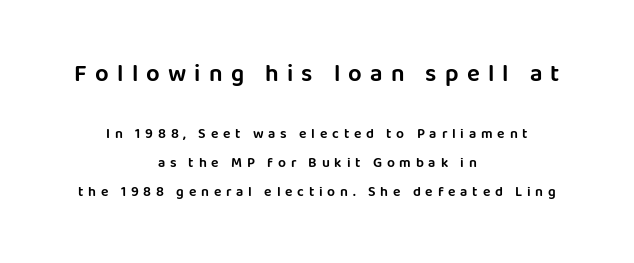
{"italic": "no", "underline": "no", "align": "center", "line_spacing": "loose", "line_spacing_ratio": 2.07, "letter_spacing": "wide", "letter_spacing_em": 0.34, "larger_block": "first", "size_ratio": 1.71, "glyph_px": 24}
